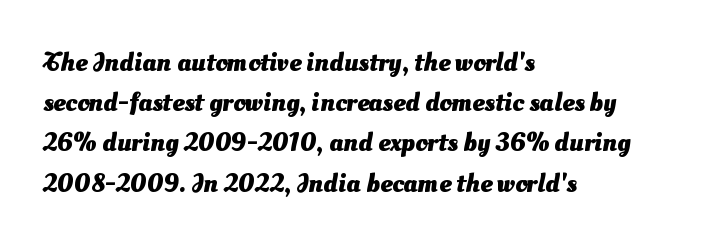
The image shows 27 px bold type; set left-aligned, normal line spacing (1.49x), normal letter spacing, not underlined.
